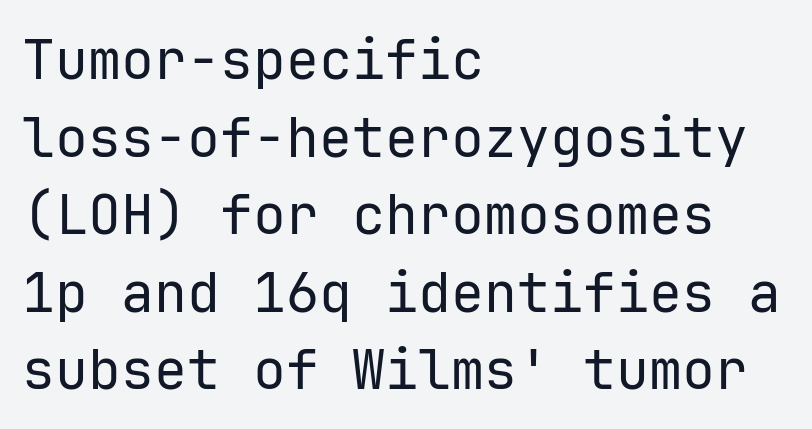
Q: Is the text bold? A: No.
Q: Is the text italic (slanted)? A: No, it is upright.
Q: Is the typeface a serif or a sans-serif typeface? A: Sans-serif.
Q: Is the text underlined? A: No.
Q: How is the paragraph aligned? A: Left-aligned.
Q: Is the spacing between letters normal or unusually wide? A: Normal.
Q: Is the spacing between lines tight, normal or loose? A: Normal.
Q: Width (condensed, normal, or wide)? A: Normal.
Q: Stroke contrast? A: Low.
Q: x-height? A: Medium.
Q: Monospaced? A: Yes.
